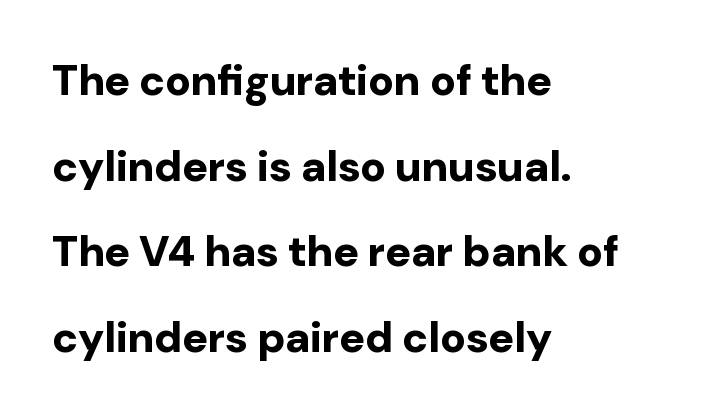
Are there feet on the stems? There aren't — it's a sans. Each row of text sits above clean, open space. The paragraph shown leans on its left margin. Heavy-handed strokes throughout: this text is bold.
